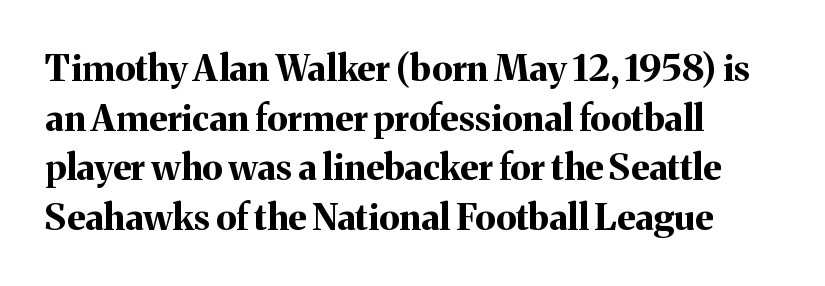
Letterform terminals end in serifs throughout the passage. The space between consecutive lines is moderate. The paragraph shown leans on its left margin. Words appear dense and cohesive because spacing is normal.
